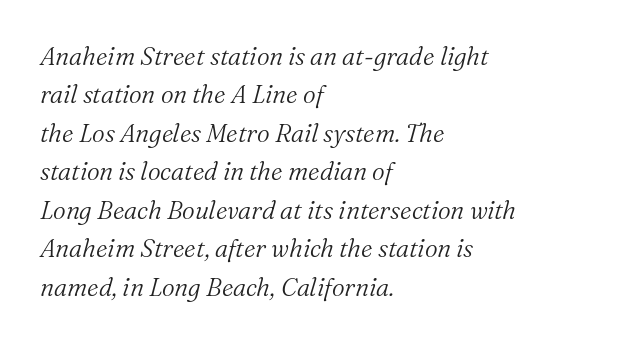
The image shows 25 px text type, italic (leaning right); set left-aligned, normal line spacing (1.54x), normal letter spacing, not underlined.
